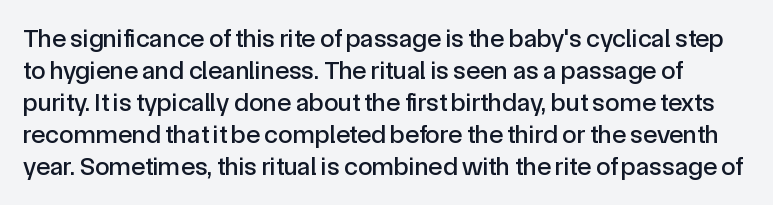
Posture: straight, roman, zero tilt. Check the space under the baseline: it is left empty. Is the letter spacing exaggerated? No — it looks like the ordinary default.
